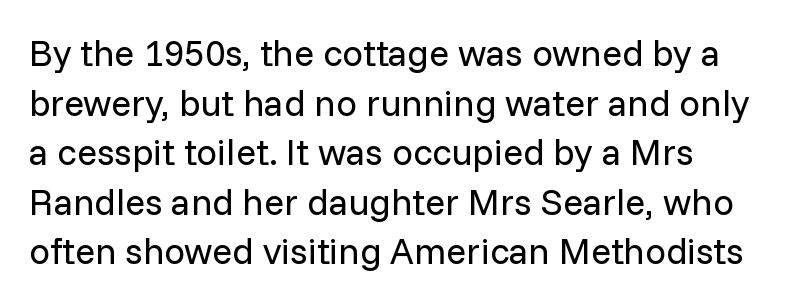
Here the glyphs are tracked normally, forming tight word shapes. Counters stay open thanks to moderate or lighter strokes. Visually the block forms a straight wall on the left and a jagged coastline on the right. Rows of type keep a routine distance in the vertical direction. Type without underlining. Here the designer chose a conventional face with non-uniform glyph widths.
